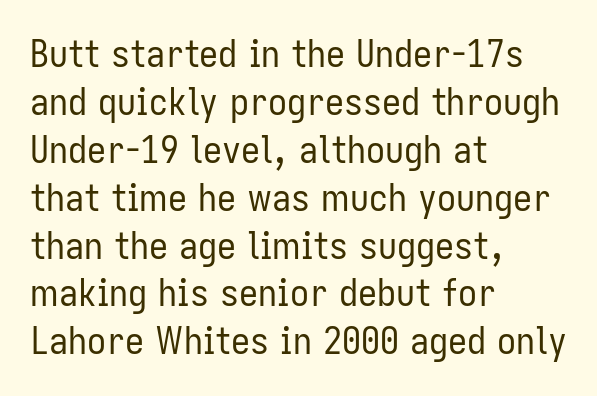
{"serif": "no", "italic": "no", "bold": "no", "weight": "regular", "width": "condensed", "stroke_contrast": "low", "x_height": "medium", "monospaced": "no", "underline": "no", "align": "left", "line_spacing": "normal", "line_spacing_ratio": 1.26, "letter_spacing": "normal", "letter_spacing_em": 0.0, "glyph_px": 38}
